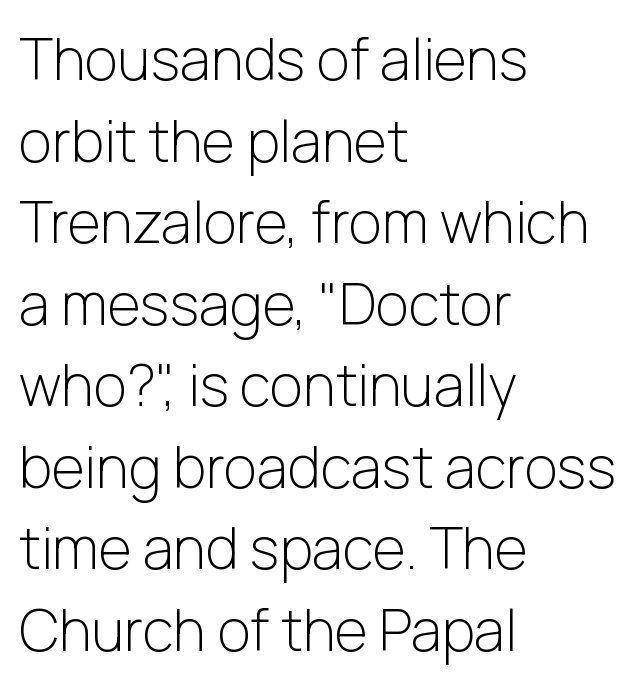
A typesetter would call this leading conventional body-copy spacing. Horizontally, the lines are justified to the leading edge only. The passage shown has conventional tracking throughout. Is this a fixed-width face? No — the glyphs have proportional, varying widths.
